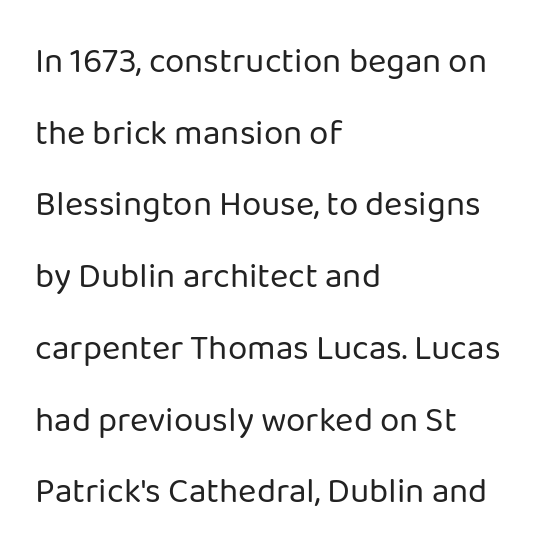
Does the lettering tilt? It doesn't — this is upright. Horizontally, the lines are justified to the leading edge only. Inter-character spacing is left at the font's built-in metrics. Clear beneath every line of the passage. Compared with a typical body face, this is equally light or lighter still. In terms of leading, this rendering errs on the spacious side.
